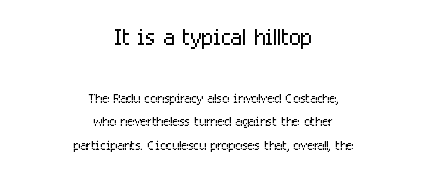
Q: Is the text bold? A: No.
Q: Is the text italic (slanted)? A: No, it is upright.
Q: Is the typeface a serif or a sans-serif typeface? A: Sans-serif.
Q: Is the text underlined? A: No.
Q: How is the paragraph aligned? A: Centered.
Q: Is the spacing between letters normal or unusually wide? A: Normal.
Q: Is the spacing between lines tight, normal or loose? A: Normal.
Q: Which block of text is set in a larger size, the first (top) or the second (bottom)? A: The first (top) one.
Q: Width (condensed, normal, or wide)? A: Condensed.
Q: Stroke contrast? A: Low.
Q: x-height? A: Medium.
Q: Monospaced? A: No.
